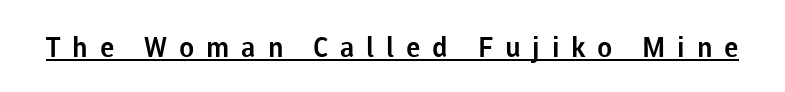
Character widths vary here, with narrow letters taking less room than wide ones. Examine the stroke ends and you'll find no serifs. Caption: expanded tracking, letters set apart. Style check: upright. The rendering uses the underline text-decoration.
